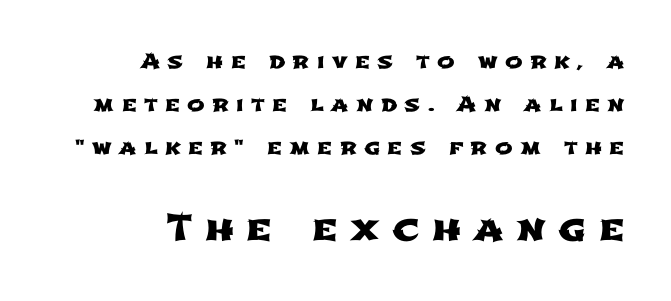
Q: Is the typeface a serif or a sans-serif typeface? A: Sans-serif.
Q: Is the text underlined? A: No.
Q: How is the paragraph aligned? A: Right-aligned.
Q: Is the spacing between letters normal or unusually wide? A: Unusually wide.
Q: Is the spacing between lines tight, normal or loose? A: Loose.
Q: Which block of text is set in a larger size, the first (top) or the second (bottom)? A: The second (bottom) one.
Q: Width (condensed, normal, or wide)? A: Wide.
Q: Stroke contrast? A: Low.
Q: x-height? A: Medium.
Q: Monospaced? A: No.
